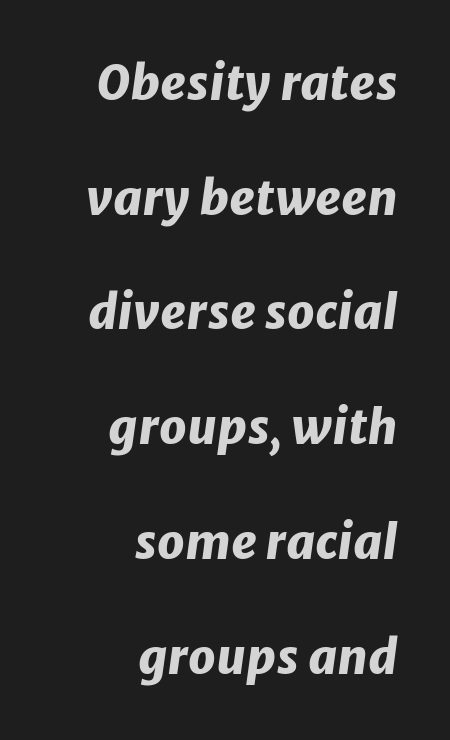
The image shows 48 px heavy type, italic (leaning right); set right-aligned, loose line spacing (2.39x), normal letter spacing, not underlined; low stroke contrast and a medium x-height.
